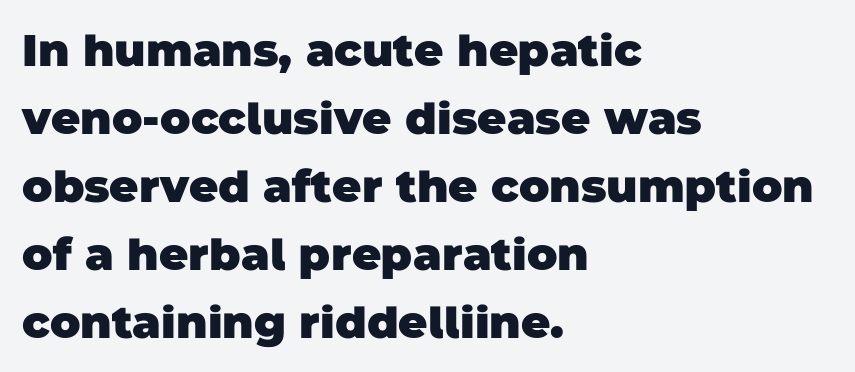
{"serif": "no", "bold": "yes", "weight": "heavy", "width": "normal", "stroke_contrast": "low", "x_height": "large", "monospaced": "no", "underline": "no", "align": "left", "line_spacing": "normal", "line_spacing_ratio": 1.51, "letter_spacing": "normal", "letter_spacing_em": 0.0, "glyph_px": 45}
